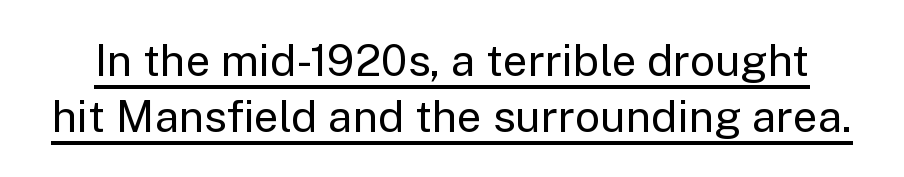
{"serif": "no", "italic": "no", "bold": "no", "weight": "regular", "width": "normal", "stroke_contrast": "low", "x_height": "medium", "monospaced": "no", "underline": "yes", "line_spacing": "normal", "line_spacing_ratio": 1.28, "letter_spacing": "normal", "letter_spacing_em": 0.0, "glyph_px": 44}
